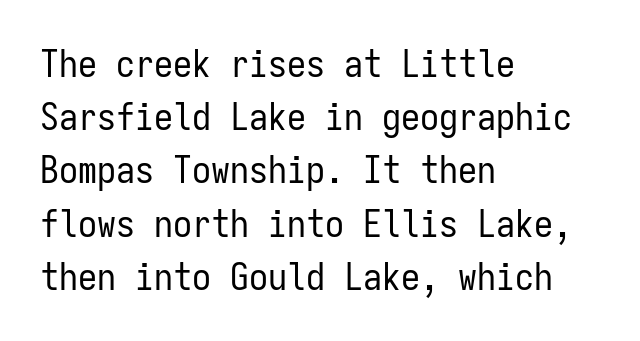
The image shows 38 px regular-weight, condensed sans-serif type, upright, monospaced; set left-aligned, normal line spacing (1.4x), normal letter spacing, not underlined; low stroke contrast and a medium x-height.
